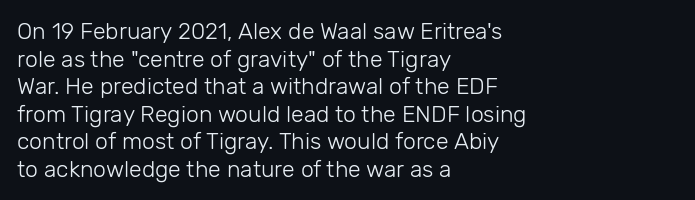
Q: Is the text bold? A: No.
Q: Is the text italic (slanted)? A: No, it is upright.
Q: Is the text underlined? A: No.
Q: How is the paragraph aligned? A: Left-aligned.
Q: Is the spacing between letters normal or unusually wide? A: Normal.
